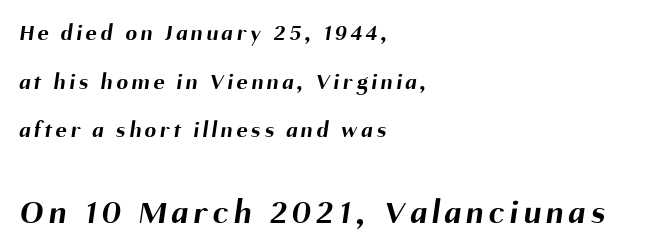
The image shows 34 px bold sans-serif type; set left-aligned, loose line spacing (2.11x), not underlined; the second (bottom) block is 1.48x larger; medium stroke contrast and a medium x-height.
